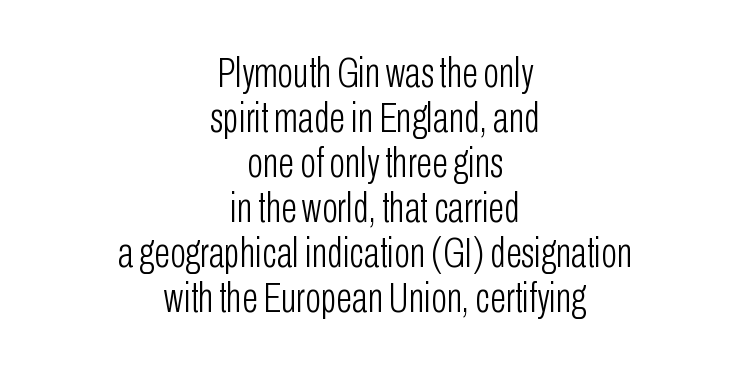
Q: Is the text bold? A: No.
Q: Is the text italic (slanted)? A: No, it is upright.
Q: Is the typeface a serif or a sans-serif typeface? A: Sans-serif.
Q: Is the text underlined? A: No.
Q: How is the paragraph aligned? A: Centered.
Q: Is the spacing between letters normal or unusually wide? A: Normal.
Q: Is the spacing between lines tight, normal or loose? A: Tight.
Q: Width (condensed, normal, or wide)? A: Condensed.
Q: Stroke contrast? A: Low.
Q: x-height? A: Medium.
Q: Monospaced? A: No.
